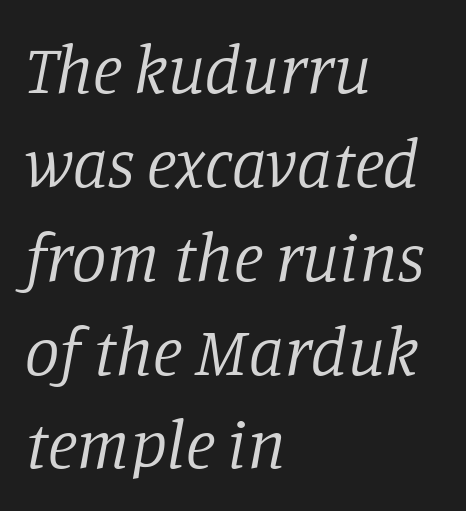
Q: Is the text bold? A: No.
Q: Is the text italic (slanted)? A: Yes, it leans right by about 11 degrees.
Q: Is the typeface a serif or a sans-serif typeface? A: Serif.
Q: Is the text underlined? A: No.
Q: How is the paragraph aligned? A: Left-aligned.
Q: Is the spacing between letters normal or unusually wide? A: Normal.
Q: Is the spacing between lines tight, normal or loose? A: Normal.
Q: Width (condensed, normal, or wide)? A: Normal.
Q: Stroke contrast? A: Low.
Q: x-height? A: Large.
Q: Monospaced? A: No.
